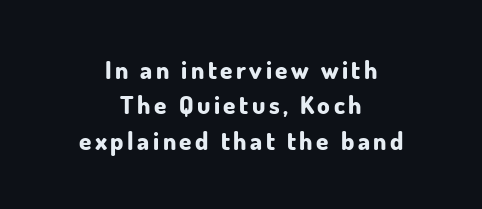
{"italic": "no", "bold": "yes", "underline": "no", "align": "center", "line_spacing": "normal", "line_spacing_ratio": 1.42, "glyph_px": 25}
